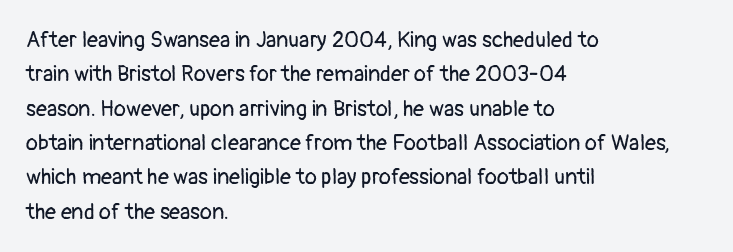
The image shows 22 px text type, upright; set left-aligned, normal line spacing (1.56x), normal letter spacing, not underlined.
